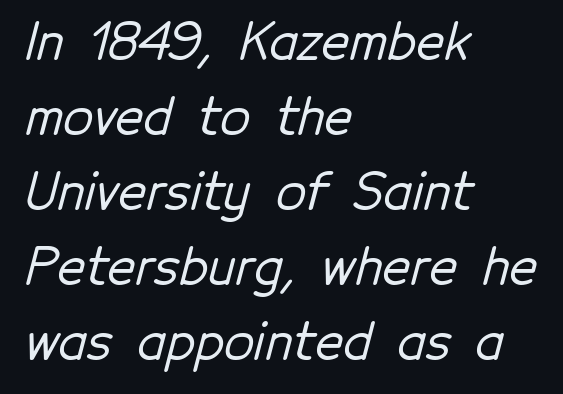
Q: Is the typeface a serif or a sans-serif typeface? A: Sans-serif.
Q: Is the text underlined? A: No.
Q: How is the paragraph aligned? A: Left-aligned.
Q: Is the spacing between letters normal or unusually wide? A: Normal.
Q: Is the spacing between lines tight, normal or loose? A: Normal.
Q: Width (condensed, normal, or wide)? A: Normal.
Q: Stroke contrast? A: Low.
Q: x-height? A: Medium.
Q: Monospaced? A: No.
